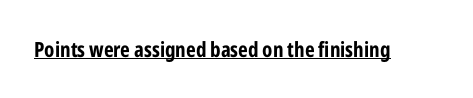
Emphasis is given by a line drawn under the lettering. Weight: bold. Honestly, the letter spacing is just normal — you wouldn't notice it. Is there any slant? The stems are plumb.
